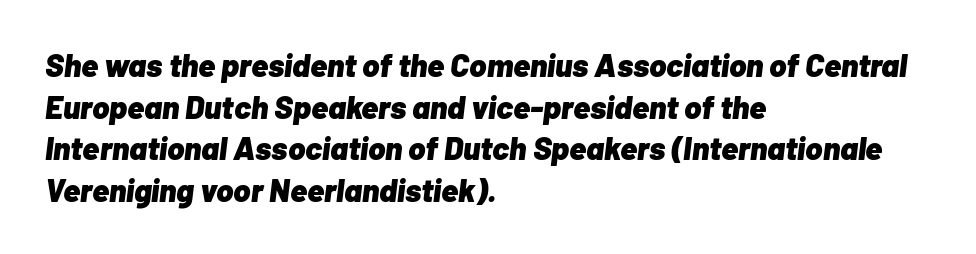
Vertical spacing — default. Looks like regular typesetting: each glyph gets only the width it needs. Default kerning and tracking; the words read as compact shapes. I'd describe the lettering as bold — thick and assertive. Does the lettering tilt? It does — this is italic. The gap between lines stays unmarked.
